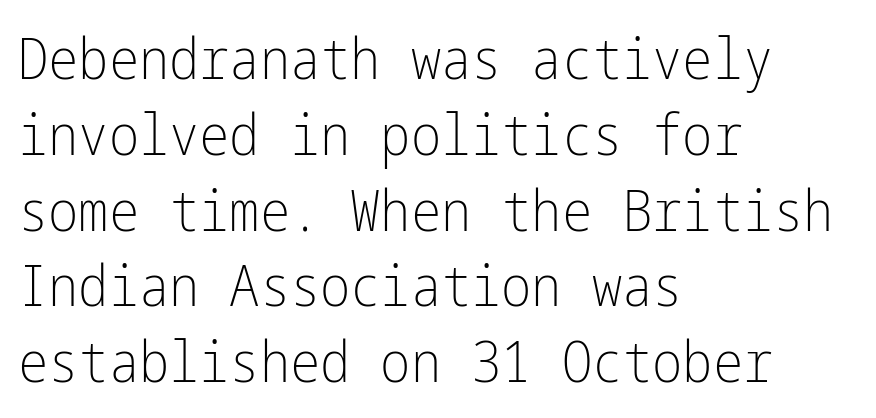
The baseline area is clear. All the whitespace from short lines collects on the right. In terms of letterspacing, this is plain default setting. One glance says typical: line gaps are just what's usual. This sample uses a sans-serif face. The weight would be labelled regular, book, light, or lighter still.
